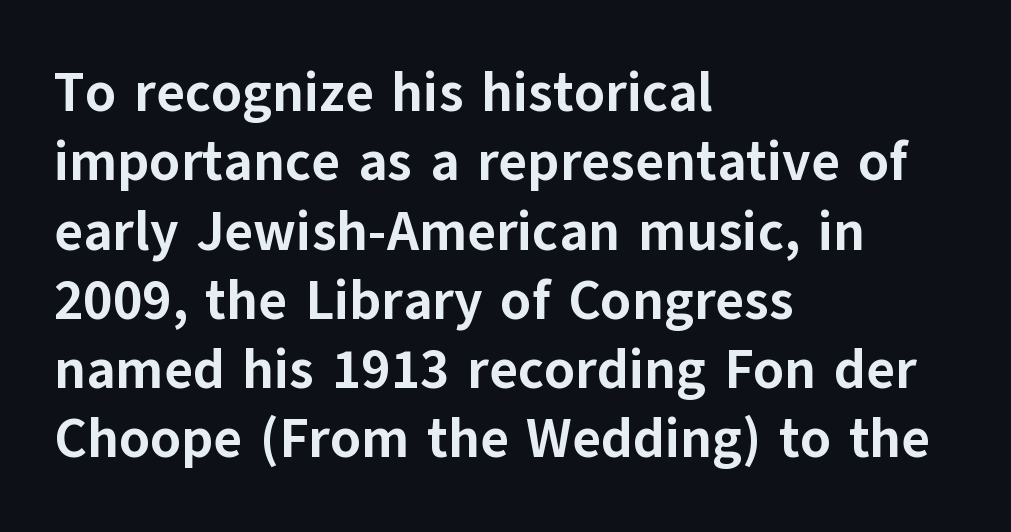
{"serif": "no", "italic": "no", "bold": "yes", "weight": "bold", "width": "normal", "stroke_contrast": "low", "x_height": "medium", "monospaced": "no", "underline": "no", "align": "left", "line_spacing": "normal", "line_spacing_ratio": 1.26, "letter_spacing": "normal", "letter_spacing_em": 0.0, "glyph_px": 55}
